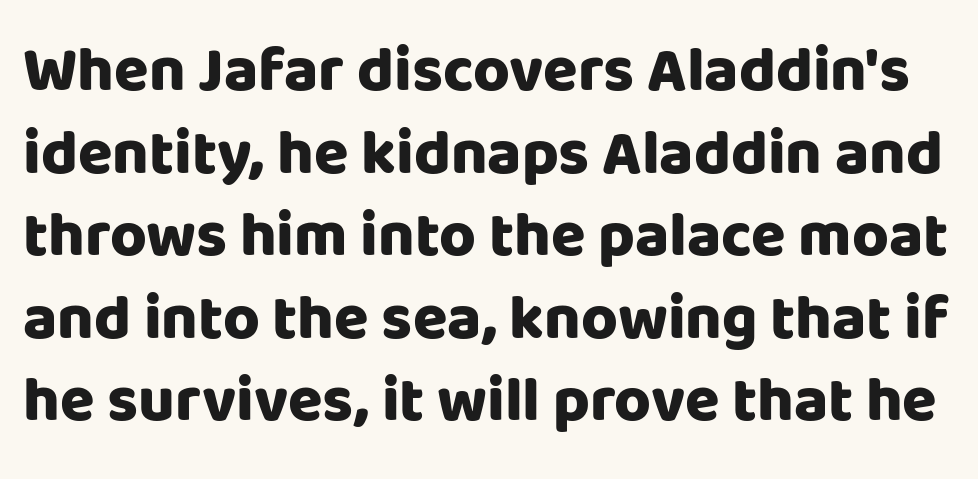
Glyph-to-glyph distance matches everyday printed text. Is the type bold? Yes — the strokes are clearly thick and heavy. The strip under each line holds only bare page. Note the varied advance widths — an 'i' is clearly narrower than an 'm'.
